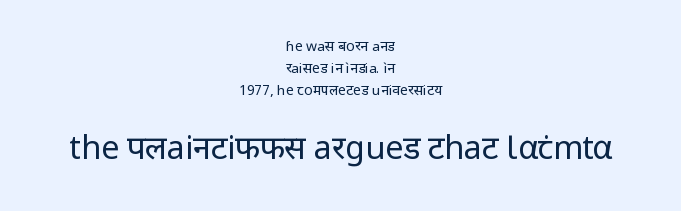
The image shows 32 px regular-weight sans-serif type, upright; set centered, normal line spacing (1.58x), normal letter spacing, not underlined; the second (bottom) block is 2.29x larger; low stroke contrast and a medium x-height.
